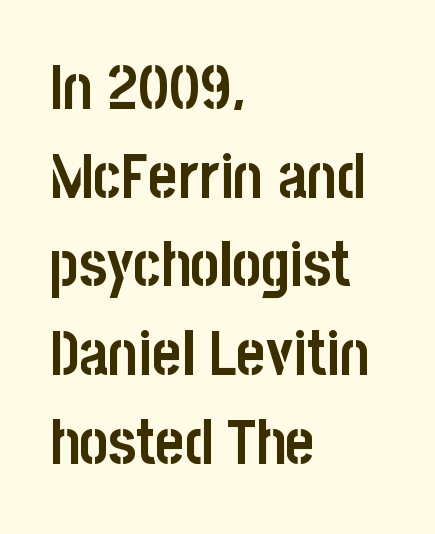
Q: Is the text bold? A: Yes.
Q: Is the text italic (slanted)? A: No, it is upright.
Q: Is the typeface a serif or a sans-serif typeface? A: Sans-serif.
Q: Is the text underlined? A: No.
Q: How is the paragraph aligned? A: Left-aligned.
Q: Is the spacing between letters normal or unusually wide? A: Normal.
Q: Is the spacing between lines tight, normal or loose? A: Normal.
Q: Width (condensed, normal, or wide)? A: Condensed.
Q: Stroke contrast? A: Low.
Q: x-height? A: Large.
Q: Monospaced? A: No.
